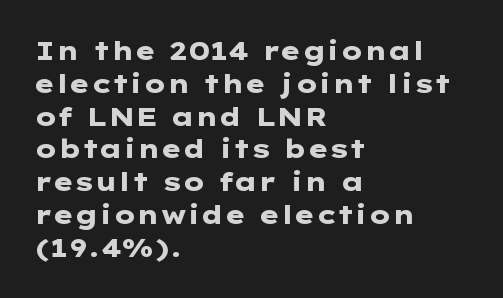
{"italic": "no", "bold": "yes", "underline": "no", "align": "left", "line_spacing": "normal", "line_spacing_ratio": 1.26, "letter_spacing": "normal", "letter_spacing_em": 0.0, "glyph_px": 26}
